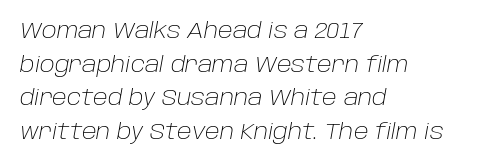
The image shows 22 px text type, italic (leaning right); set left-aligned, normal line spacing (1.53x), normal letter spacing, not underlined.
